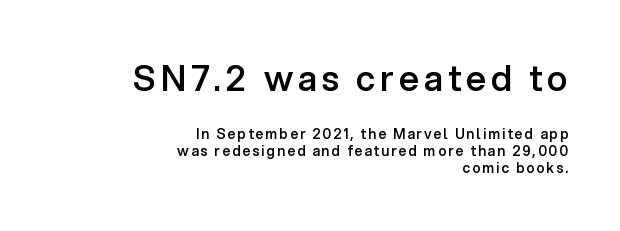
Q: Is the text bold? A: Semi-bold.
Q: Is the text italic (slanted)? A: No, it is upright.
Q: Is the typeface a serif or a sans-serif typeface? A: Sans-serif.
Q: Is the text underlined? A: No.
Q: How is the paragraph aligned? A: Right-aligned.
Q: Which block of text is set in a larger size, the first (top) or the second (bottom)? A: The first (top) one.
Q: Width (condensed, normal, or wide)? A: Normal.
Q: Stroke contrast? A: Low.
Q: x-height? A: Medium.
Q: Monospaced? A: No.
